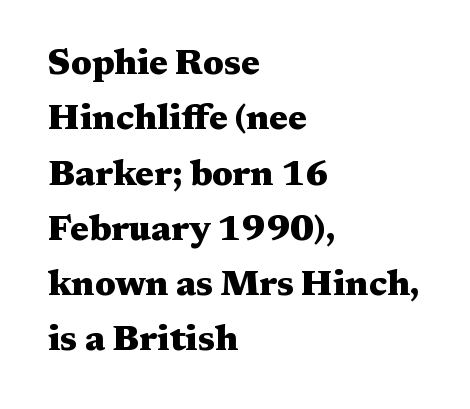
Is the type bold? Yes — the strokes are clearly thick and heavy. The passage is arranged the way most books set body copy — flush left. There is no visible air inserted between adjacent glyphs. The passage shown is not underscored anywhere. Each new line begins a customary step beneath the previous one.
